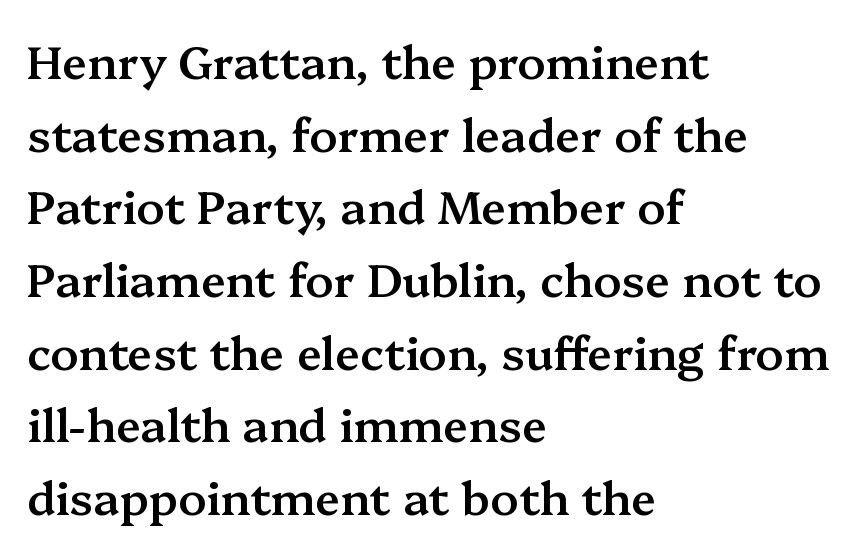
The image shows 46 px semibold serif type, upright; set left-aligned, normal line spacing (1.58x), normal letter spacing, not underlined; medium stroke contrast and a medium x-height.
